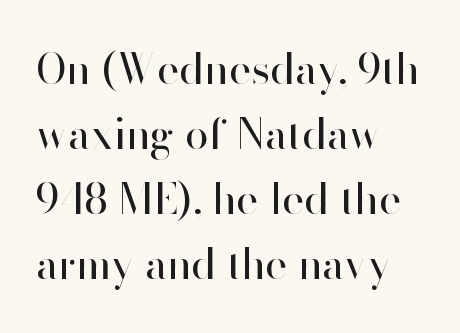
{"serif": "no", "italic": "no", "bold": "no", "weight": "regular", "width": "normal", "stroke_contrast": "high", "x_height": "small", "monospaced": "no", "underline": "no", "align": "left", "line_spacing": "normal", "line_spacing_ratio": 1.55, "letter_spacing": "normal", "letter_spacing_em": 0.0, "glyph_px": 42}
